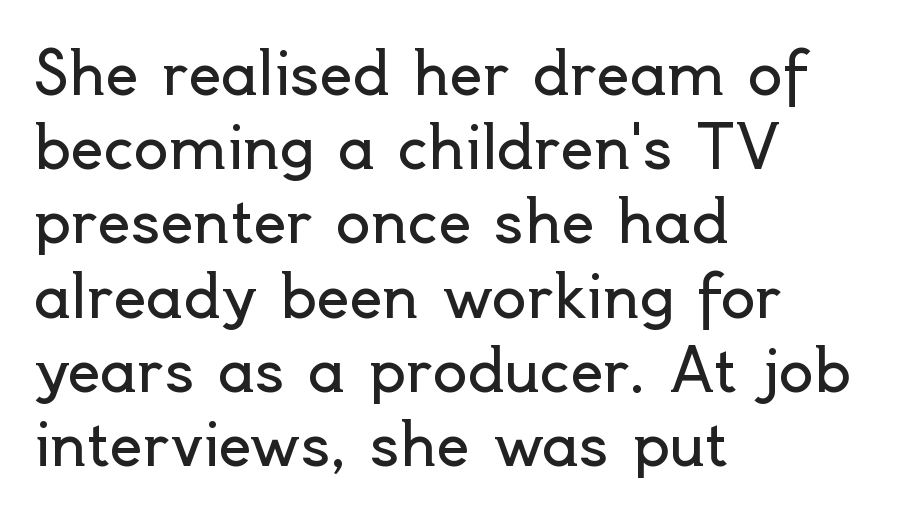
{"serif": "no", "italic": "no", "bold": "no", "weight": "regular", "width": "normal", "x_height": "small", "monospaced": "no", "underline": "no", "align": "left", "line_spacing": "normal", "line_spacing_ratio": 1.28, "letter_spacing": "normal", "letter_spacing_em": 0.0, "glyph_px": 58}
